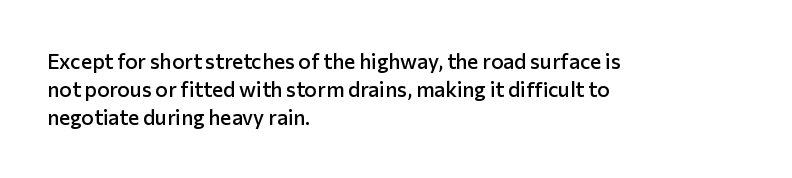
Q: Is the text bold? A: Semi-bold.
Q: Is the text italic (slanted)? A: No, it is upright.
Q: Is the text underlined? A: No.
Q: How is the paragraph aligned? A: Left-aligned.
Q: Is the spacing between letters normal or unusually wide? A: Normal.
Q: Is the spacing between lines tight, normal or loose? A: Normal.
